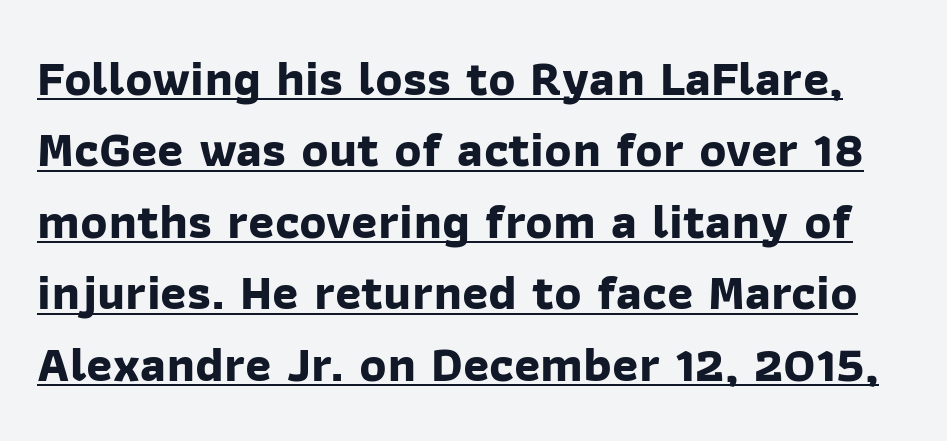
Q: Is the text bold? A: Yes.
Q: Is the typeface a serif or a sans-serif typeface? A: Sans-serif.
Q: Is the text underlined? A: Yes.
Q: Is the spacing between letters normal or unusually wide? A: Normal.
Q: Is the spacing between lines tight, normal or loose? A: Normal.
Q: Width (condensed, normal, or wide)? A: Normal.
Q: Stroke contrast? A: Low.
Q: x-height? A: Medium.
Q: Monospaced? A: No.
